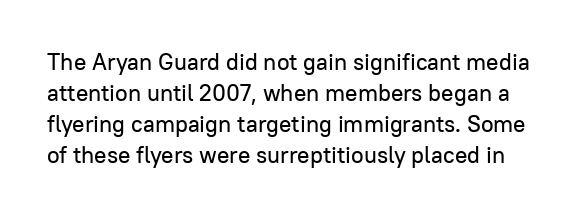
Q: Is the text italic (slanted)? A: No, it is upright.
Q: Is the text underlined? A: No.
Q: Is the spacing between letters normal or unusually wide? A: Normal.
Q: Is the spacing between lines tight, normal or loose? A: Normal.
